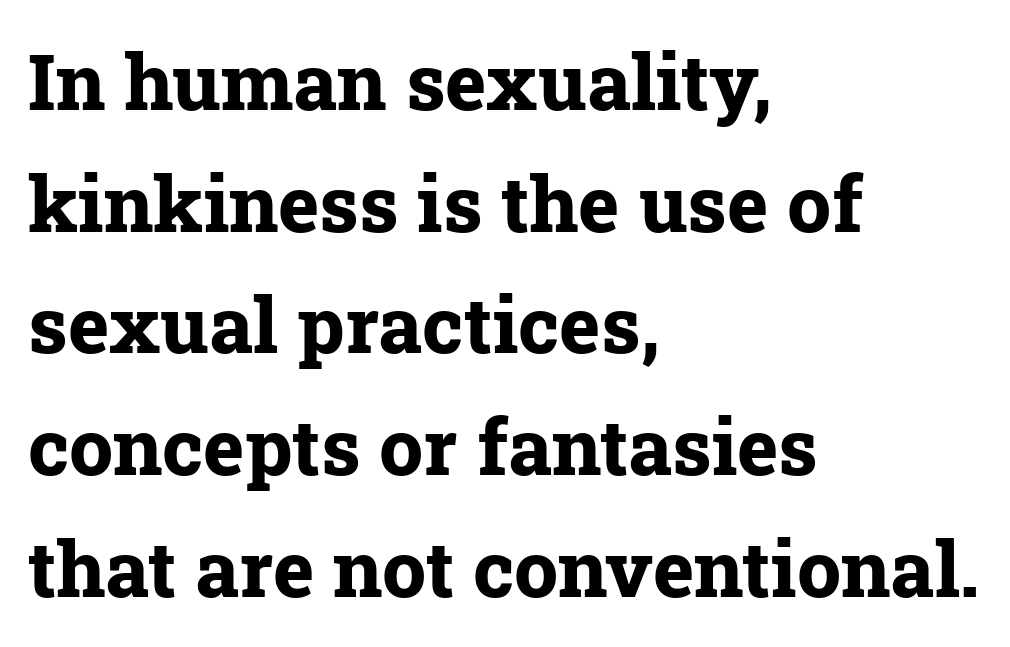
The image shows 78 px bold serif type, upright; set left-aligned, normal line spacing (1.56x), normal letter spacing, not underlined; low stroke contrast and a medium x-height.
